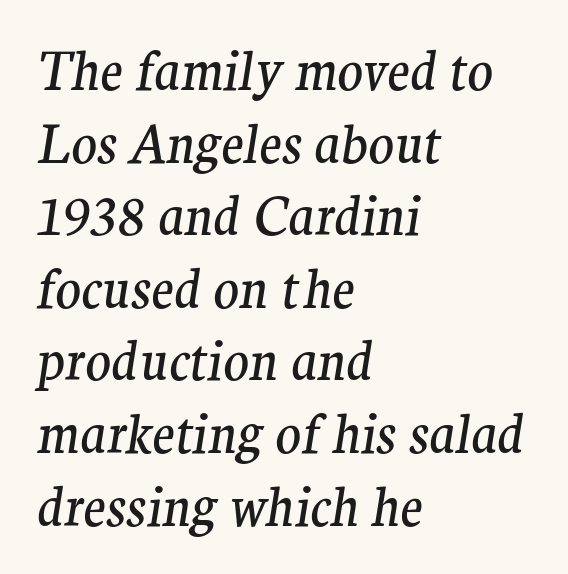
Teacher's note: observe the even left margin — that is flush-left alignment. Each letter keeps its own natural width here, so spacing adapts to shape. This sample keeps an unexceptional amount of space between lines. Old-style or modern, the face here clearly has serifs. Type without underlining.
